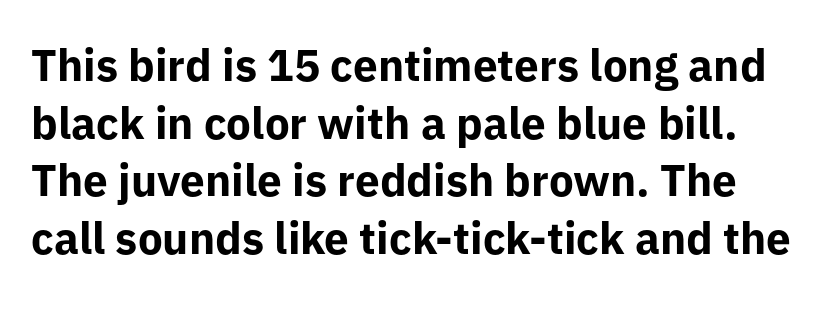
Stroke thickness is high; the sample reads as a true bold. Nothing unusual about the tracking: characters are spaced as the font intends. The designer left line spacing at the default. The letters stand upright; this is a roman face. Note the varied advance widths — an 'i' is clearly narrower than an 'm'. Only glyphs here, with clear space below each row.
